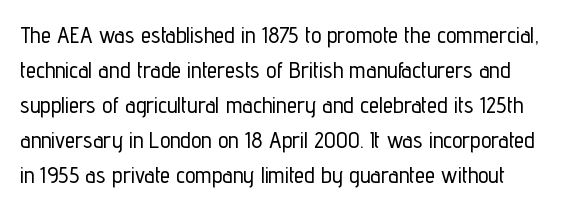
The image shows 23 px text type, upright; set normal line spacing (1.52x), normal letter spacing, not underlined.
